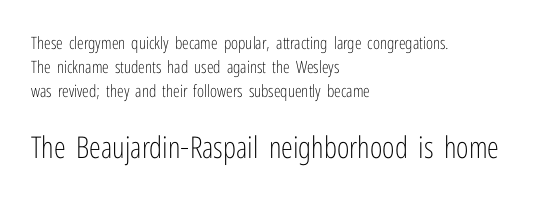
{"serif": "no", "italic": "no", "bold": "no", "weight": "light", "width": "condensed", "stroke_contrast": "low", "x_height": "medium", "monospaced": "no", "underline": "no", "align": "left", "line_spacing": "normal", "line_spacing_ratio": 1.42, "letter_spacing": "normal", "letter_spacing_em": 0.0, "larger_block": "second", "size_ratio": 1.76, "glyph_px": 30}
